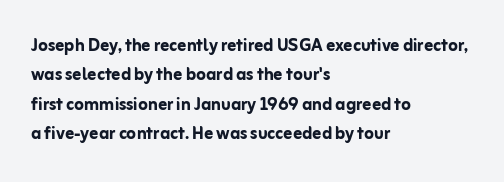
{"italic": "no", "bold": "yes", "underline": "no", "align": "left", "line_spacing": "normal", "line_spacing_ratio": 1.34, "letter_spacing": "normal", "letter_spacing_em": 0.0, "glyph_px": 22}
